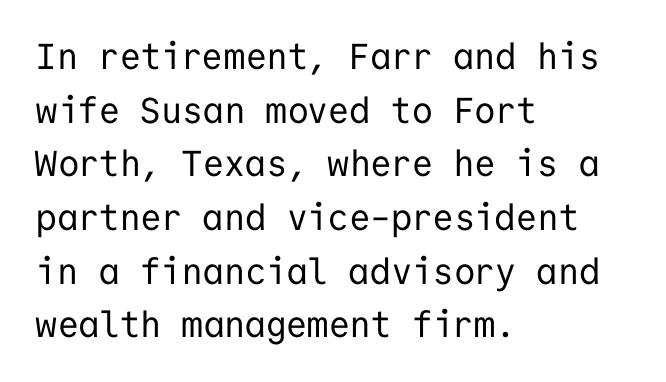
The passage shown is typeset with a sans-serif family. Do the characters align in a grid? Yes, the font is monospaced. The letters sit at their default tracking, neither squeezed nor spread. The font sits on the lighter half of the weight spectrum, regular included. The strip under each line holds only bare page. Regarding leading, the lines here are spaced in the standard way.
